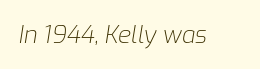
The image shows 24 px text type, italic (leaning right); set normal letter spacing, not underlined.
